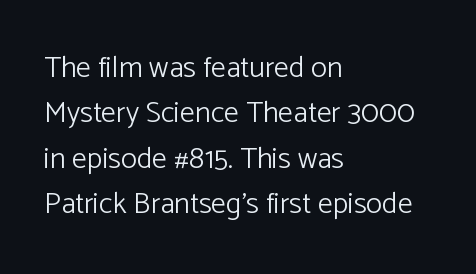
Q: Is the text bold? A: No.
Q: Is the text italic (slanted)? A: No, it is upright.
Q: Is the typeface a serif or a sans-serif typeface? A: Sans-serif.
Q: Is the text underlined? A: No.
Q: How is the paragraph aligned? A: Left-aligned.
Q: Is the spacing between letters normal or unusually wide? A: Normal.
Q: Is the spacing between lines tight, normal or loose? A: Normal.
Q: Width (condensed, normal, or wide)? A: Normal.
Q: Stroke contrast? A: Low.
Q: x-height? A: Medium.
Q: Monospaced? A: No.
